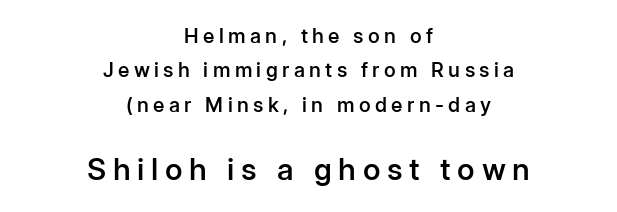
Q: Is the text bold? A: Semi-bold.
Q: Is the text italic (slanted)? A: No, it is upright.
Q: Is the typeface a serif or a sans-serif typeface? A: Sans-serif.
Q: Is the text underlined? A: No.
Q: How is the paragraph aligned? A: Centered.
Q: Is the spacing between letters normal or unusually wide? A: Unusually wide.
Q: Which block of text is set in a larger size, the first (top) or the second (bottom)? A: The second (bottom) one.
Q: Width (condensed, normal, or wide)? A: Normal.
Q: Stroke contrast? A: Low.
Q: x-height? A: Medium.
Q: Monospaced? A: No.
